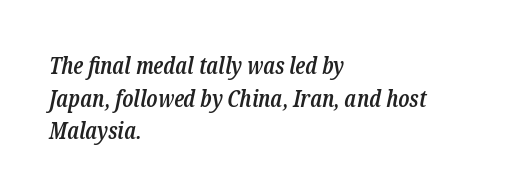
Check the space under the baseline: it is left empty. Every letter is mildly thick-stroked: semibold rather than bold. Designer's note — italics engaged. These lines sit exactly where default settings would place them. Caption: standard tracking, unaltered.
